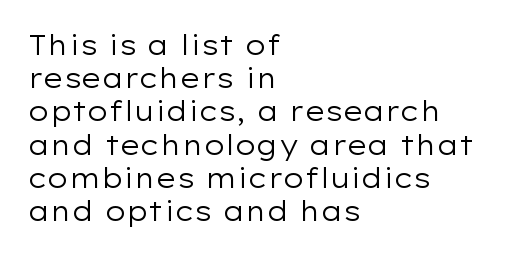
Q: Is the text bold? A: No.
Q: Is the text italic (slanted)? A: No, it is upright.
Q: Is the text underlined? A: No.
Q: How is the paragraph aligned? A: Left-aligned.
Q: Is the spacing between letters normal or unusually wide? A: Normal.
